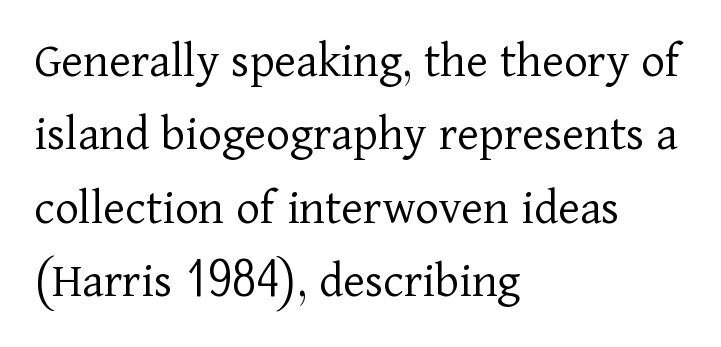
{"serif": "yes", "italic": "no", "bold": "no", "weight": "light", "width": "normal", "stroke_contrast": "low", "x_height": "medium", "monospaced": "no", "underline": "no", "align": "left", "line_spacing": "normal", "line_spacing_ratio": 1.44, "letter_spacing": "normal", "letter_spacing_em": 0.0, "glyph_px": 51}
